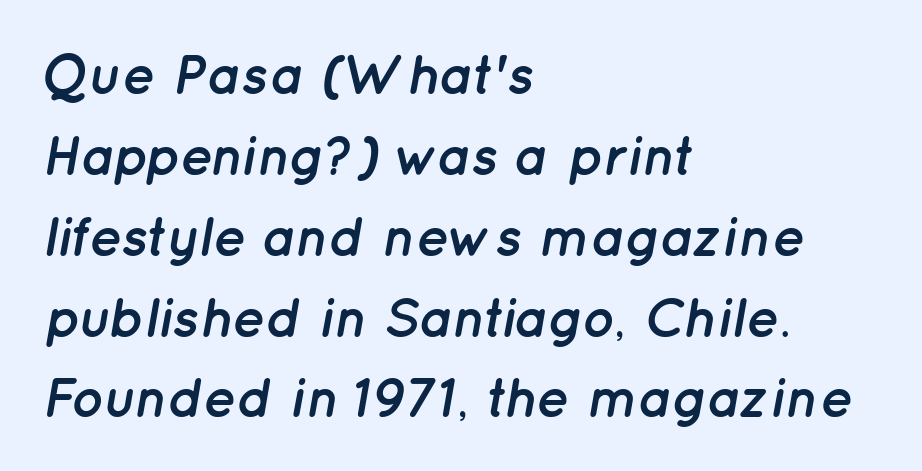
Q: Is the text bold? A: Yes.
Q: Is the text italic (slanted)? A: Yes, it leans right by about 12 degrees.
Q: Is the text underlined? A: No.
Q: How is the paragraph aligned? A: Left-aligned.
Q: Is the spacing between letters normal or unusually wide? A: Normal.
Q: Is the spacing between lines tight, normal or loose? A: Normal.
Q: Width (condensed, normal, or wide)? A: Normal.
Q: Stroke contrast? A: Low.
Q: x-height? A: Medium.
Q: Monospaced? A: No.
